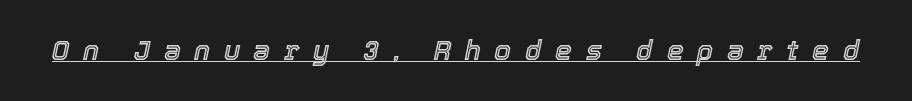
Here the glyphs are tracked loosely, breaking word shapes into spaced letters. Underlined type. Slanted lettering throughout.
